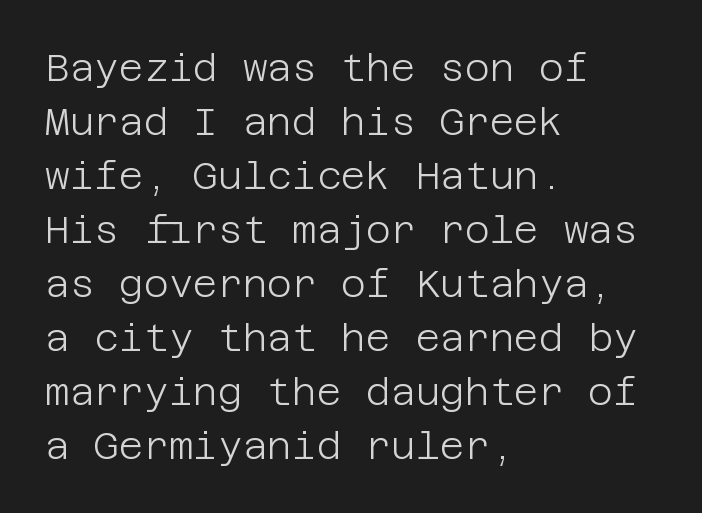
The image shows 38 px light sans-serif type, upright; set left-aligned, normal line spacing (1.42x), normal letter spacing, not underlined; low stroke contrast and a large x-height.
